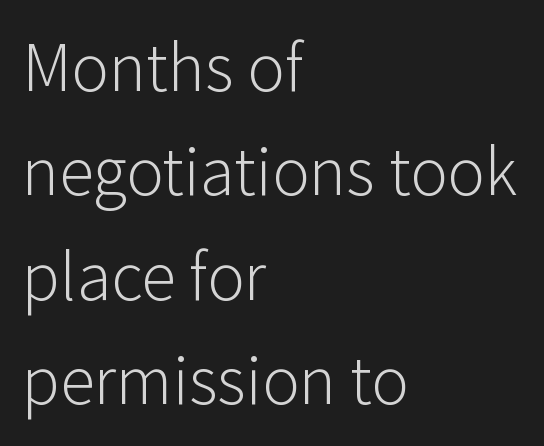
{"serif": "no", "italic": "no", "bold": "no", "weight": "light", "width": "normal", "stroke_contrast": "low", "x_height": "medium", "monospaced": "no", "underline": "no", "align": "left", "line_spacing": "normal", "line_spacing_ratio": 1.49, "letter_spacing": "normal", "letter_spacing_em": 0.0, "glyph_px": 70}
